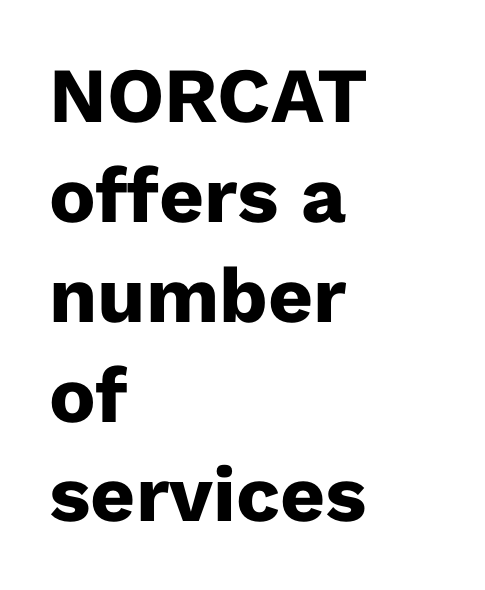
The image shows 78 px heavy sans-serif type, upright; set left-aligned, normal line spacing (1.28x), normal letter spacing, not underlined; low stroke contrast and a medium x-height.
